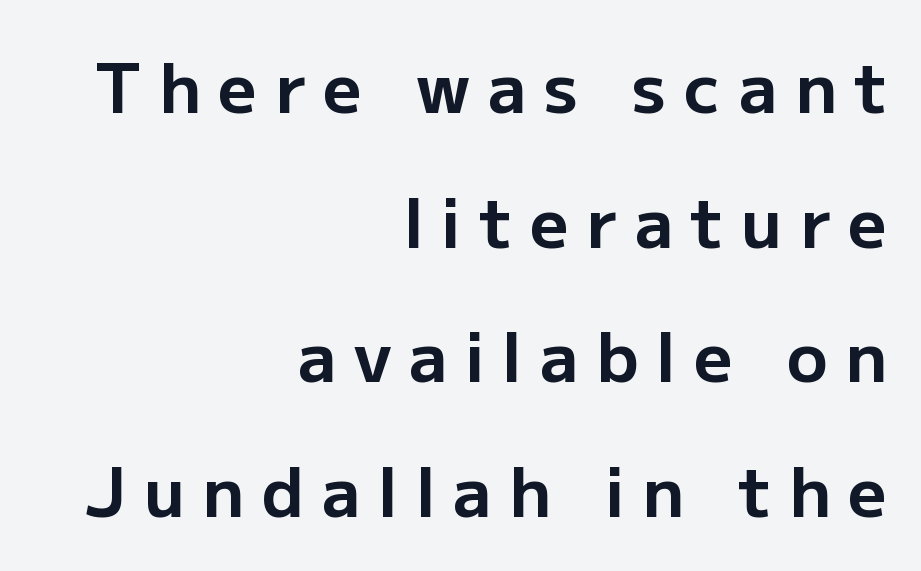
Q: Is the text bold? A: Yes.
Q: Is the text italic (slanted)? A: No, it is upright.
Q: Is the typeface a serif or a sans-serif typeface? A: Sans-serif.
Q: Is the text underlined? A: No.
Q: How is the paragraph aligned? A: Right-aligned.
Q: Is the spacing between letters normal or unusually wide? A: Unusually wide.
Q: Is the spacing between lines tight, normal or loose? A: Loose.
Q: Width (condensed, normal, or wide)? A: Normal.
Q: Stroke contrast? A: Low.
Q: x-height? A: Medium.
Q: Monospaced? A: No.
